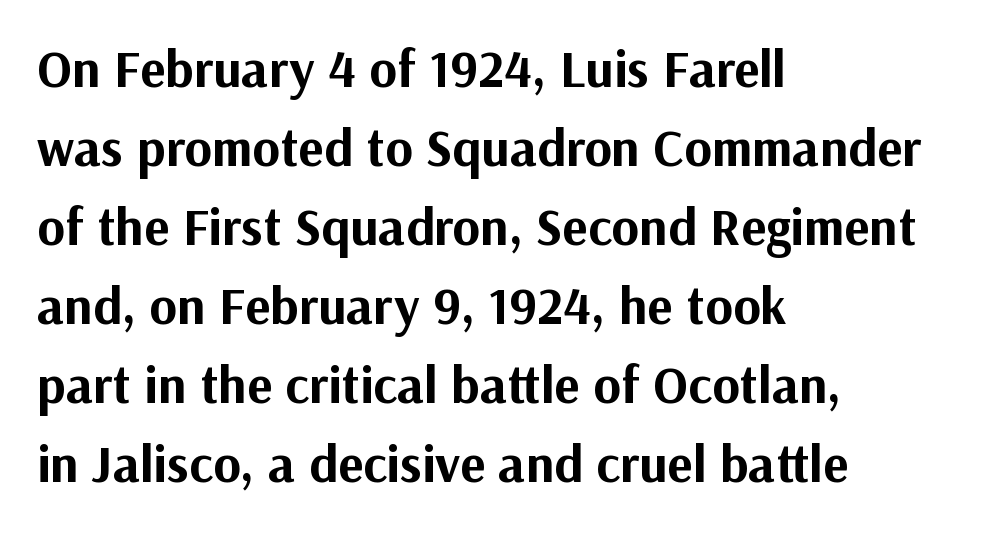
No feet cap the strokes, marking this as sans-serif type. The vertical gap from one line to the next is medium. A full-strength bold gives these letters their thick strokes. What stands out about the letter spacing? Nothing — it is the standard amount. The gap between lines stays unmarked. Character widths vary here, with narrow letters taking less room than wide ones.
